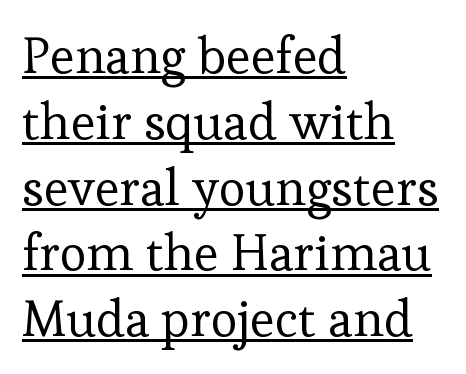
The image shows 51 px regular-weight serif type, upright; set left-aligned, normal line spacing (1.29x), normal letter spacing, underlined; low stroke contrast and a medium x-height.
